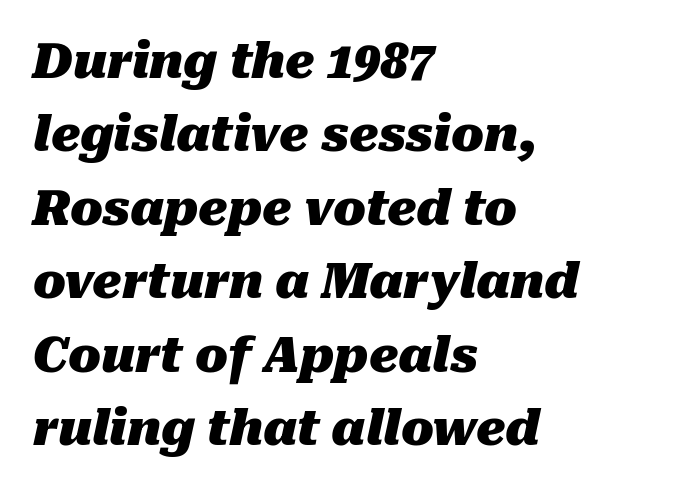
{"italic": "yes", "lean": "right", "slant_degrees": 10, "bold": "yes", "weight": "heavy", "width": "normal", "stroke_contrast": "medium", "x_height": "medium", "monospaced": "no", "underline": "no", "align": "left", "line_spacing": "normal", "line_spacing_ratio": 1.53, "letter_spacing": "normal", "letter_spacing_em": 0.0, "glyph_px": 48}
